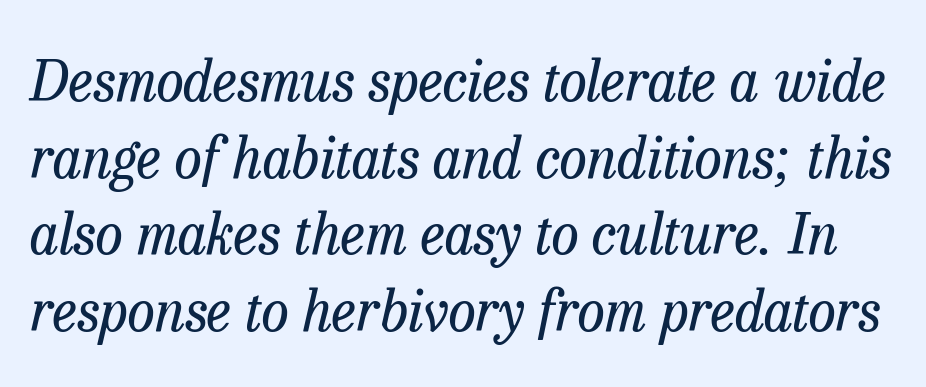
Q: Is the text bold? A: No.
Q: Is the text italic (slanted)? A: Yes, it leans right by about 13 degrees.
Q: Is the typeface a serif or a sans-serif typeface? A: Serif.
Q: Is the text underlined? A: No.
Q: Is the spacing between letters normal or unusually wide? A: Normal.
Q: Is the spacing between lines tight, normal or loose? A: Normal.
Q: Width (condensed, normal, or wide)? A: Normal.
Q: Stroke contrast? A: Low.
Q: x-height? A: Medium.
Q: Monospaced? A: No.
